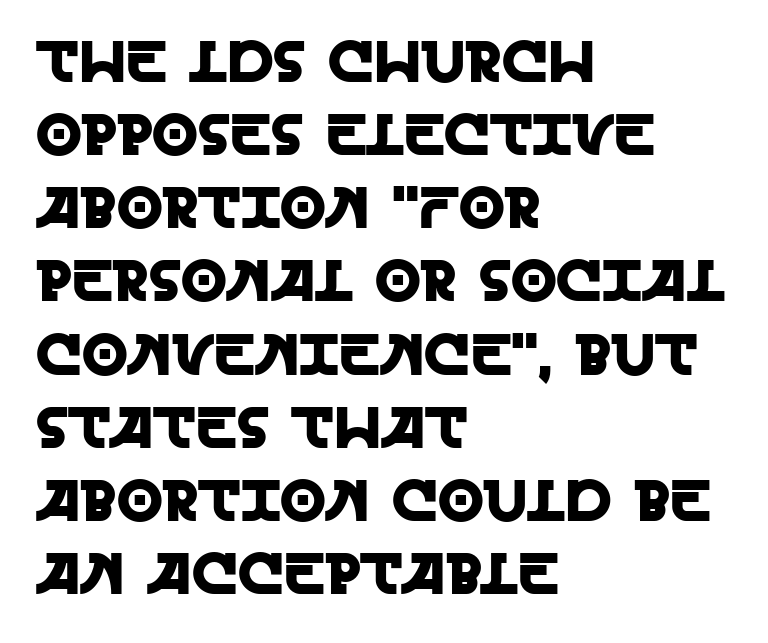
The image shows 59 px sans-serif type, upright; set left-aligned, line spacing 1.24x, normal letter spacing, not underlined; a large x-height.
